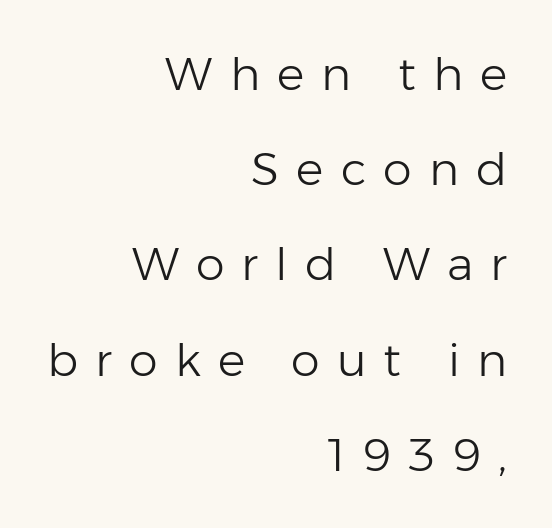
Q: Is the text bold? A: No.
Q: Is the text italic (slanted)? A: No, it is upright.
Q: Is the typeface a serif or a sans-serif typeface? A: Sans-serif.
Q: Is the text underlined? A: No.
Q: How is the paragraph aligned? A: Right-aligned.
Q: Is the spacing between letters normal or unusually wide? A: Unusually wide.
Q: Is the spacing between lines tight, normal or loose? A: Loose.
Q: Width (condensed, normal, or wide)? A: Normal.
Q: Stroke contrast? A: Low.
Q: x-height? A: Medium.
Q: Monospaced? A: No.
